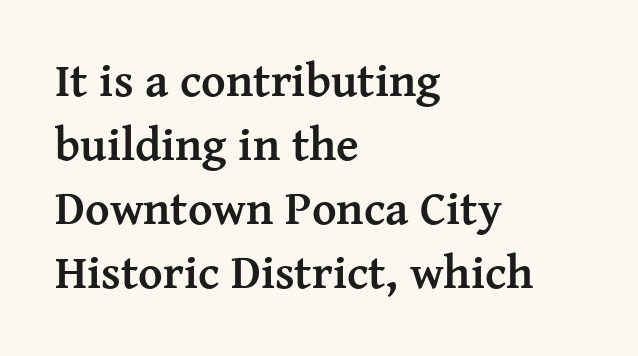
Nope, not italic — everything's standing straight. The lines in this sample share a left origin and differ only in where they stop. Between one letter and the next there's only the usual sliver of space. Stroke terminals: seriffed.
